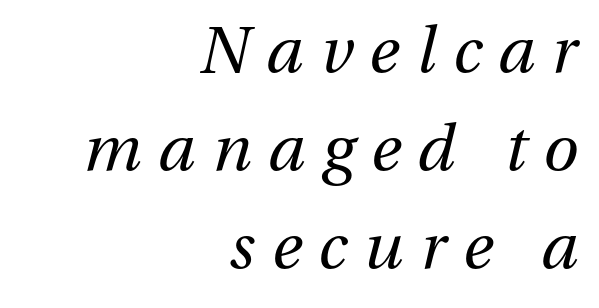
The image shows 64 px regular-weight type, italic (leaning right); set right-aligned, normal line spacing (1.53x), unusually wide letter spacing (+0.27 em), not underlined; medium stroke contrast and a medium x-height.
